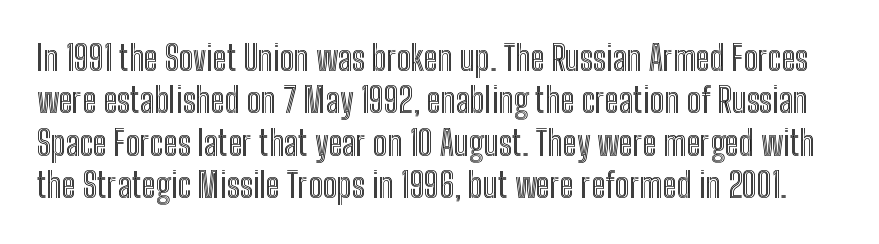
The image shows 34 px condensed type, upright; set normal line spacing (1.25x), normal letter spacing, not underlined; a medium x-height.
